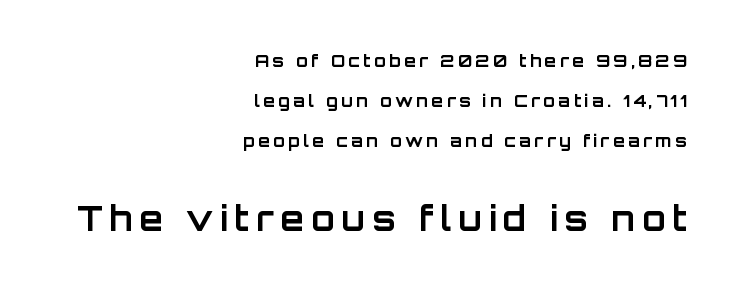
{"serif": "no", "italic": "no", "bold": "yes", "weight": "bold", "width": "normal", "stroke_contrast": "low", "x_height": "large", "monospaced": "no", "underline": "no", "align": "right", "line_spacing": "loose", "line_spacing_ratio": 2.35, "letter_spacing": "wide", "letter_spacing_em": 0.2, "larger_block": "second", "size_ratio": 2.0, "glyph_px": 34}
